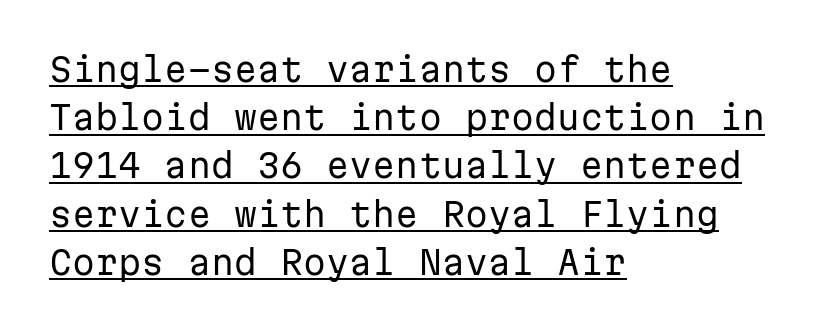
The image shows 33 px regular-weight sans-serif type, upright, monospaced; set left-aligned, normal line spacing (1.46x), normal letter spacing, underlined; low stroke contrast and a medium x-height.
